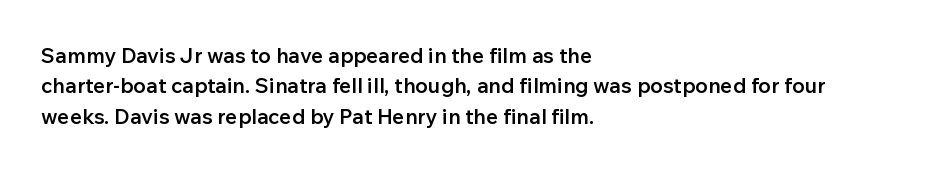
The image shows 21 px text type, upright; set left-aligned, normal line spacing (1.45x), normal letter spacing, not underlined.
